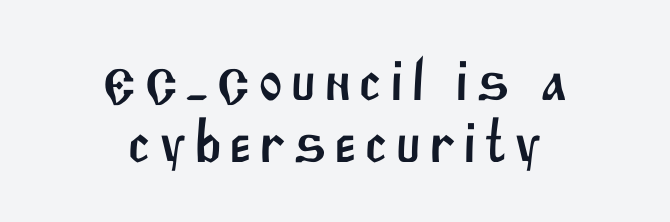
Q: Is the typeface a serif or a sans-serif typeface? A: Sans-serif.
Q: Is the text underlined? A: No.
Q: How is the paragraph aligned? A: Centered.
Q: Is the spacing between lines tight, normal or loose? A: Tight.
Q: Width (condensed, normal, or wide)? A: Normal.
Q: Stroke contrast? A: Medium.
Q: x-height? A: Large.
Q: Monospaced? A: No.
